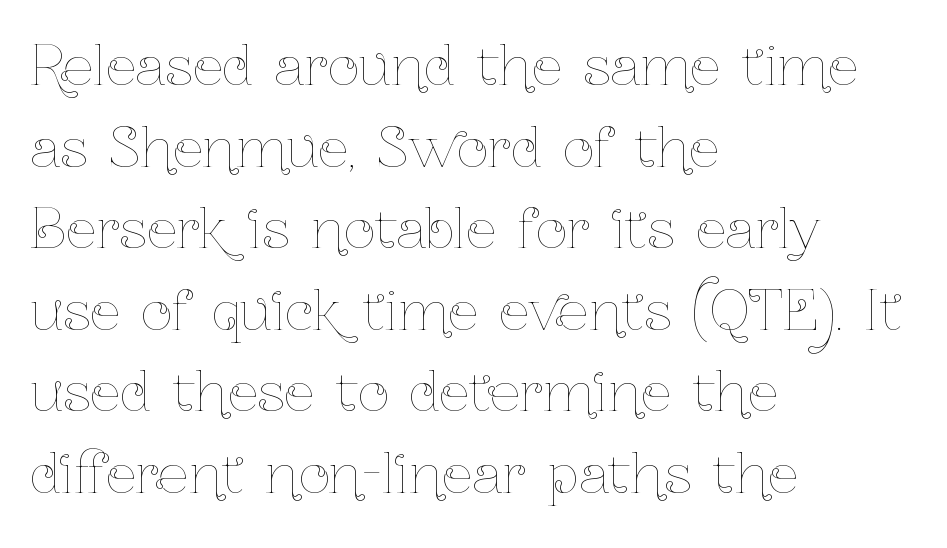
{"italic": "no", "bold": "no", "weight": "thin", "width": "condensed", "stroke_contrast": "low", "x_height": "medium", "monospaced": "no", "underline": "no", "align": "left", "line_spacing": "normal", "line_spacing_ratio": 1.51, "letter_spacing": "normal", "letter_spacing_em": 0.0, "glyph_px": 54}
